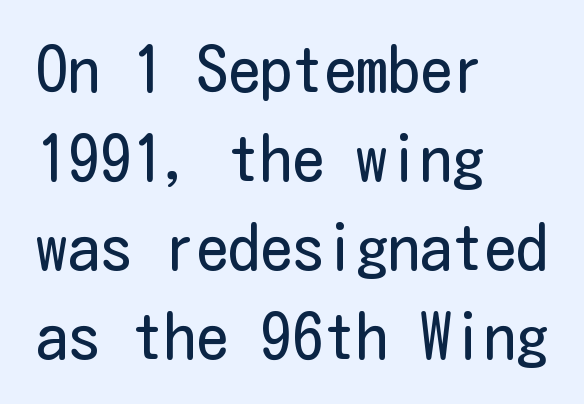
Q: Is the text bold? A: No.
Q: Is the text italic (slanted)? A: No, it is upright.
Q: Is the typeface a serif or a sans-serif typeface? A: Sans-serif.
Q: Is the text underlined? A: No.
Q: How is the paragraph aligned? A: Left-aligned.
Q: Is the spacing between letters normal or unusually wide? A: Normal.
Q: Is the spacing between lines tight, normal or loose? A: Normal.
Q: Width (condensed, normal, or wide)? A: Condensed.
Q: Stroke contrast? A: Low.
Q: x-height? A: Medium.
